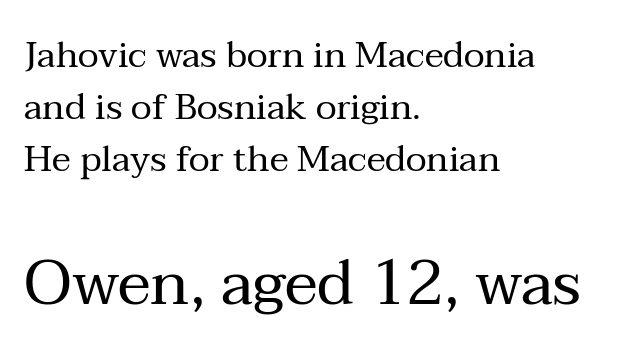
{"serif": "yes", "italic": "no", "bold": "no", "weight": "regular", "width": "normal", "stroke_contrast": "medium", "x_height": "medium", "monospaced": "no", "underline": "no", "align": "left", "line_spacing": "normal", "line_spacing_ratio": 1.44, "letter_spacing": "normal", "letter_spacing_em": 0.0, "larger_block": "second", "size_ratio": 1.75, "glyph_px": 63}
